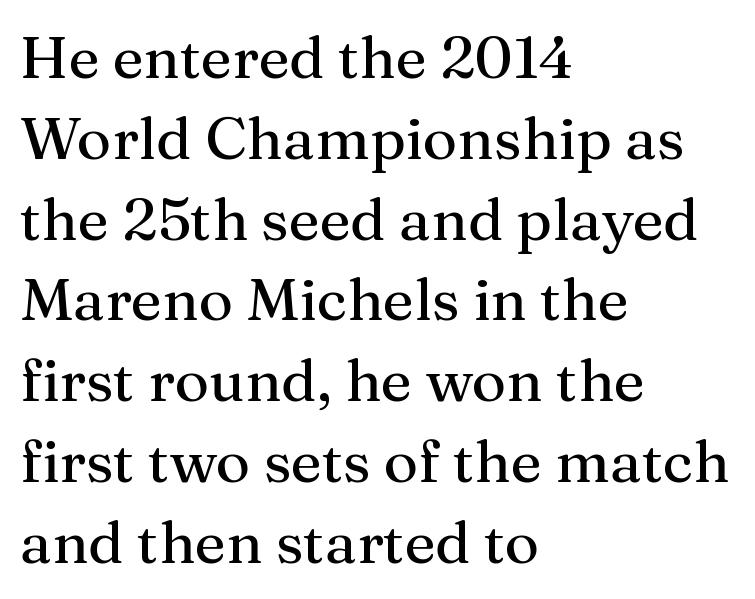
{"serif": "yes", "italic": "no", "width": "normal", "stroke_contrast": "medium", "x_height": "medium", "monospaced": "no", "underline": "no", "align": "left", "line_spacing": "normal", "line_spacing_ratio": 1.37, "letter_spacing": "normal", "letter_spacing_em": 0.0, "glyph_px": 59}
